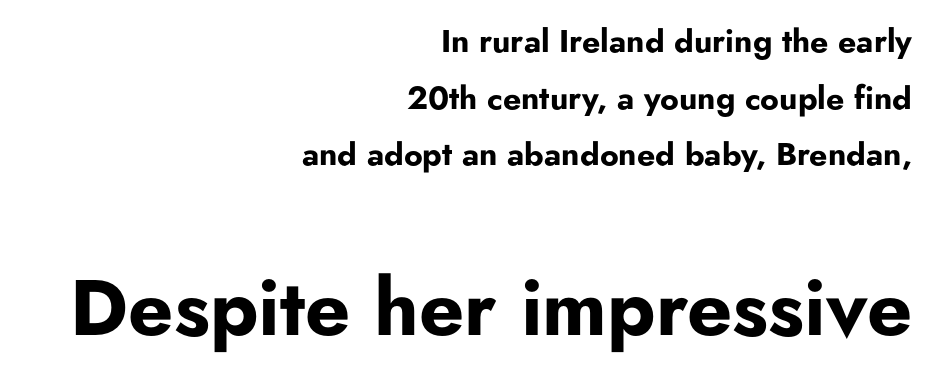
The image shows 79 px bold sans-serif type, upright; set right-aligned, line spacing 1.77x, normal letter spacing, not underlined; the second (bottom) block is 2.47x larger; low stroke contrast and a small x-height.
